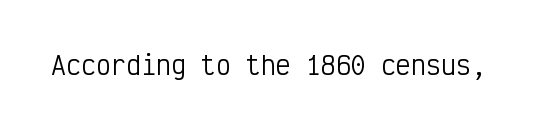
The rendering keeps characters at their native spacing. The font sits on the lighter half of the weight spectrum, regular included. Quick note: underline off. Is there any slant? The stems are plumb.
